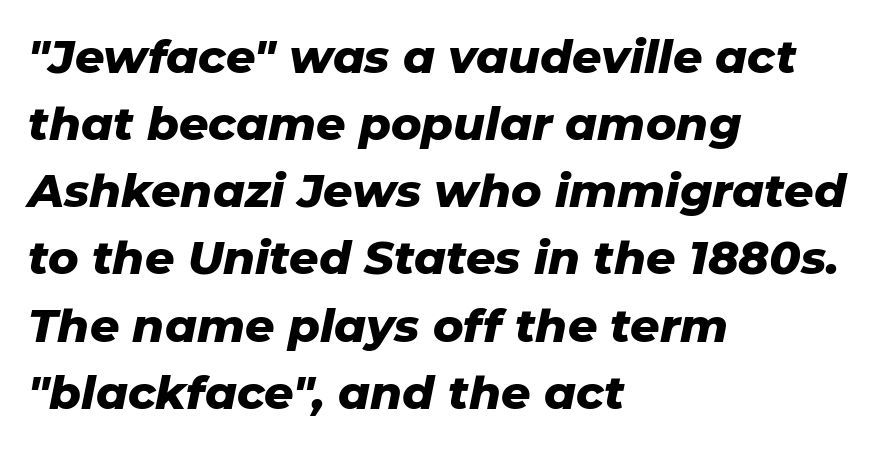
The image shows 46 px heavy type, italic (leaning right); set left-aligned, normal line spacing (1.46x), normal letter spacing, not underlined; low stroke contrast and a medium x-height.
